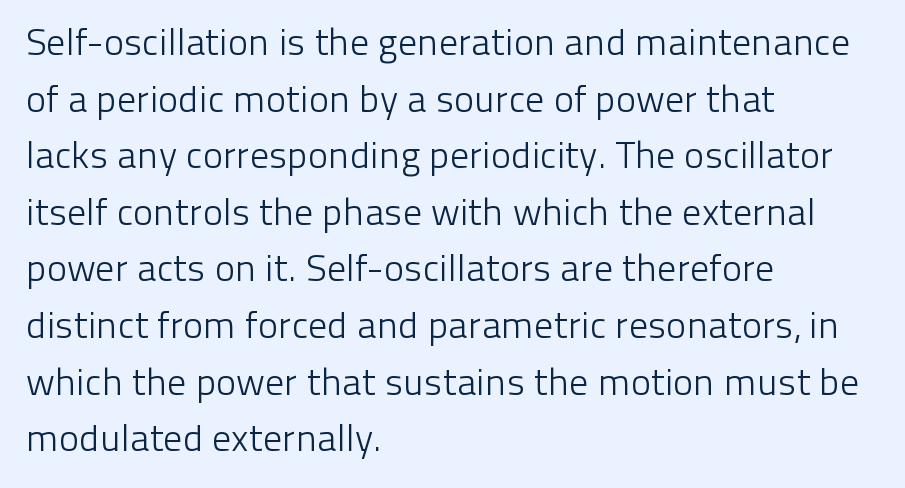
{"serif": "no", "italic": "no", "bold": "no", "weight": "light", "width": "normal", "stroke_contrast": "low", "x_height": "medium", "monospaced": "no", "underline": "no", "align": "left", "line_spacing": "normal", "line_spacing_ratio": 1.49, "letter_spacing": "normal", "letter_spacing_em": 0.0, "glyph_px": 38}
